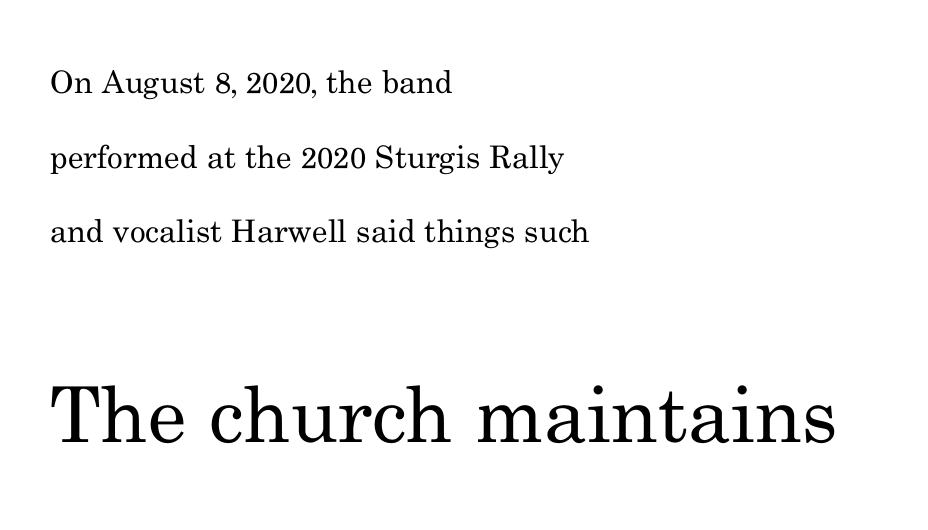
This is serif lettering, the kind often seen in printed books. A typesetter would call this proportional, since set widths differ per character. Posture: vertical. Notice the wide empty band between every row — that's loose leading. The lower block of text is set noticeably larger than the block above it.
